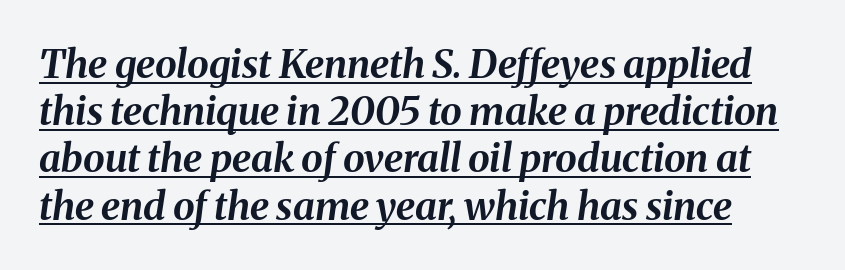
The image shows 39 px bold type, italic (leaning right); set line spacing 1.21x, normal letter spacing, underlined; medium stroke contrast and a medium x-height.
